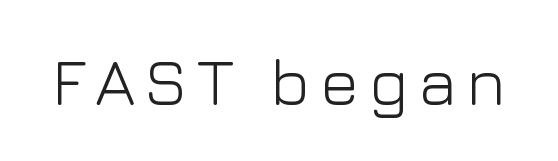
The image shows 66 px light sans-serif type, upright; set not underlined; low stroke contrast and a medium x-height.
